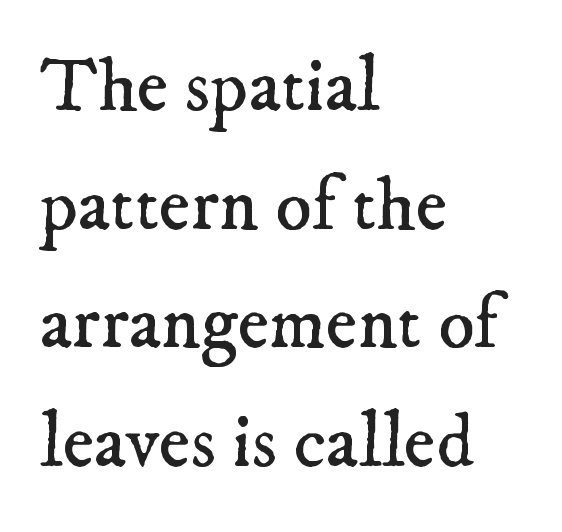
How are the letters spaced? Ordinarily, with no added tracking. Regarding leading, the lines here are spaced in the standard way. Classification — serif. A student would call this left alignment; a typographer would say flush left, rag right.
